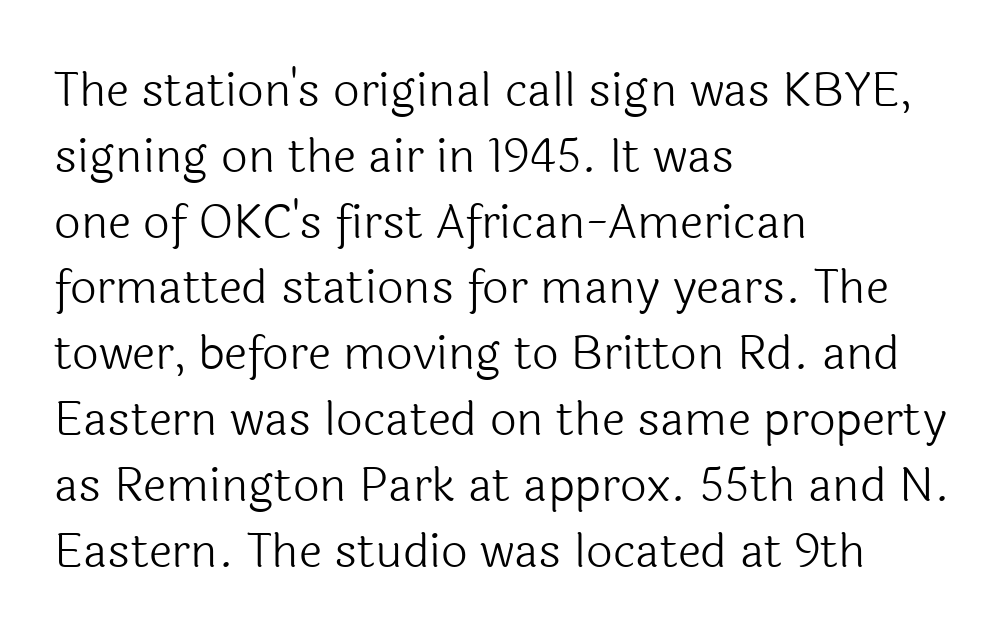
No extra tracking has been applied to these lines. The setting favours the left margin, as ordinary paragraphs usually do. This rendering employs a face without finishing strokes, i.e., a sans-serif. Spacing verdict: proportional, widths tailored to each character.
